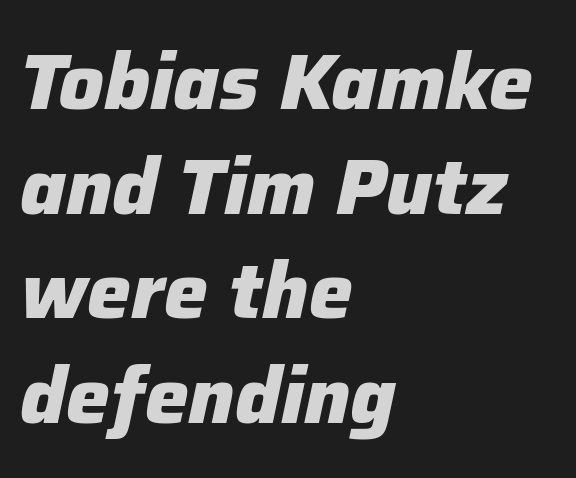
The image shows 78 px heavy type, italic (leaning right); set left-aligned, normal line spacing (1.34x), normal letter spacing, not underlined; low stroke contrast and a medium x-height.
